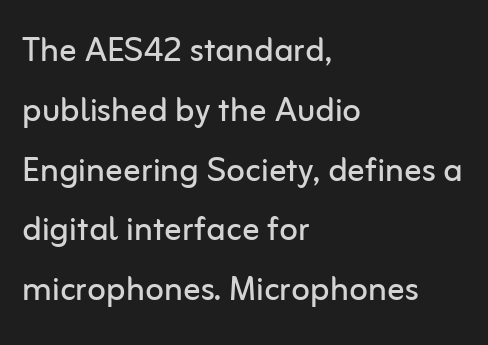
{"serif": "no", "italic": "no", "bold": "no", "weight": "regular", "width": "normal", "stroke_contrast": "low", "x_height": "medium", "monospaced": "no", "underline": "no", "align": "left", "line_spacing": "normal", "line_spacing_ratio": 1.39, "letter_spacing": "normal", "letter_spacing_em": 0.0, "glyph_px": 43}
